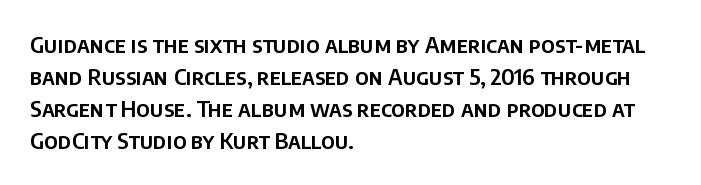
These lines were composed using upright roman letters. If you drew a ruler down the left edge, every line would touch it. In terms of leading, this rendering sits right in the middle. These lines keep a tight, regular rhythm from letter to letter. The glyphs are unaccompanied by any horizontal stroke below them.
